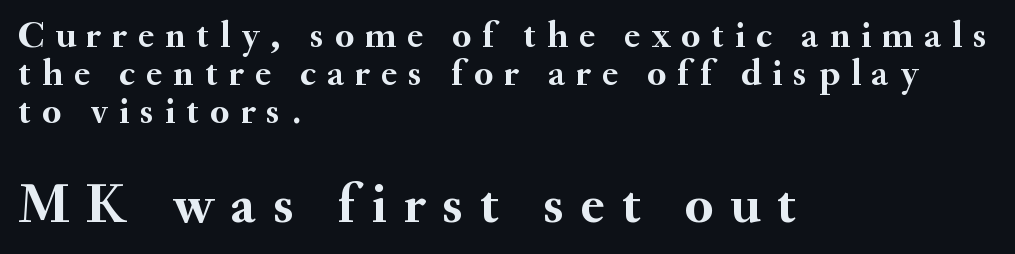
Q: Is the text bold? A: Yes.
Q: Is the text italic (slanted)? A: No, it is upright.
Q: Is the typeface a serif or a sans-serif typeface? A: Serif.
Q: Is the text underlined? A: No.
Q: How is the paragraph aligned? A: Left-aligned.
Q: Is the spacing between letters normal or unusually wide? A: Unusually wide.
Q: Is the spacing between lines tight, normal or loose? A: Tight.
Q: Which block of text is set in a larger size, the first (top) or the second (bottom)? A: The second (bottom) one.
Q: Width (condensed, normal, or wide)? A: Normal.
Q: Stroke contrast? A: Medium.
Q: x-height? A: Small.
Q: Monospaced? A: No.
